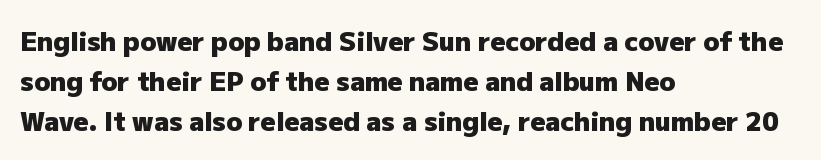
{"italic": "no", "bold": "yes", "underline": "no", "align": "left", "line_spacing": "normal", "line_spacing_ratio": 1.54, "letter_spacing": "normal", "letter_spacing_em": 0.0, "glyph_px": 26}
